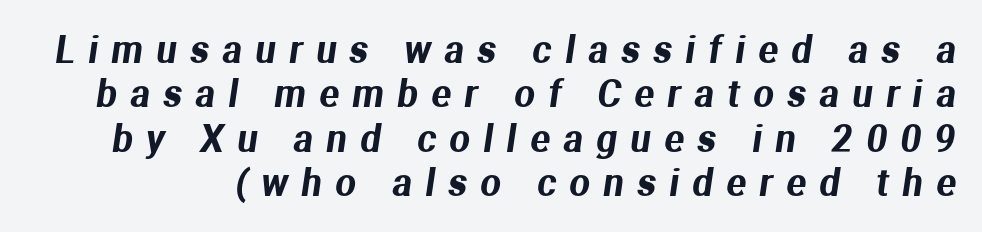
The image shows 36 px sans-serif type; set line spacing 1.23x, unusually wide letter spacing (+0.38 em), not underlined; medium stroke contrast and a medium x-height.
